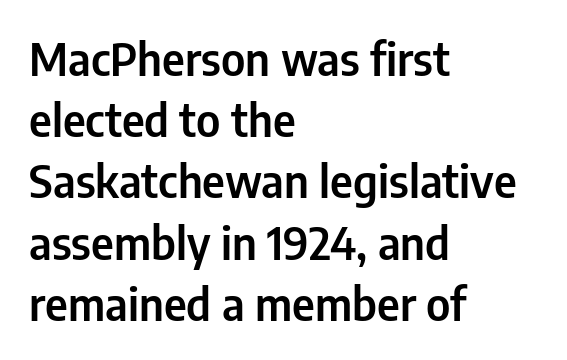
Q: Is the text italic (slanted)? A: No, it is upright.
Q: Is the typeface a serif or a sans-serif typeface? A: Sans-serif.
Q: Is the text underlined? A: No.
Q: How is the paragraph aligned? A: Left-aligned.
Q: Is the spacing between letters normal or unusually wide? A: Normal.
Q: Is the spacing between lines tight, normal or loose? A: Normal.
Q: Width (condensed, normal, or wide)? A: Condensed.
Q: Stroke contrast? A: Low.
Q: x-height? A: Medium.
Q: Monospaced? A: No.
